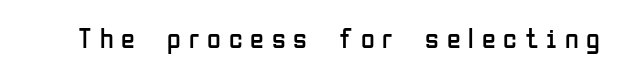
{"serif": "no", "italic": "no", "bold": "no", "weight": "regular", "width": "condensed", "stroke_contrast": "low", "x_height": "medium", "monospaced": "no", "underline": "no", "letter_spacing": "wide", "letter_spacing_em": 0.28, "glyph_px": 28}
